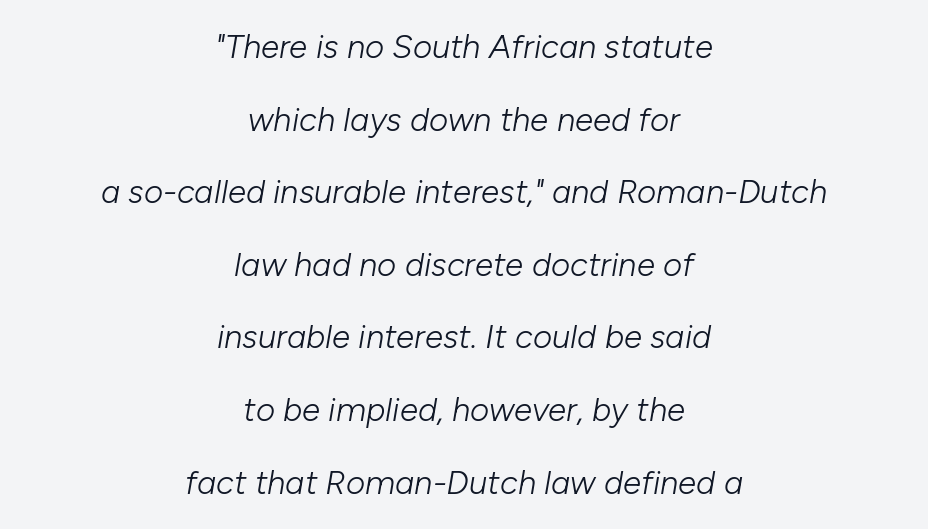
The image shows 33 px light type, italic (leaning right); set centered, loose line spacing (2.2x), normal letter spacing, not underlined; low stroke contrast and a medium x-height.
